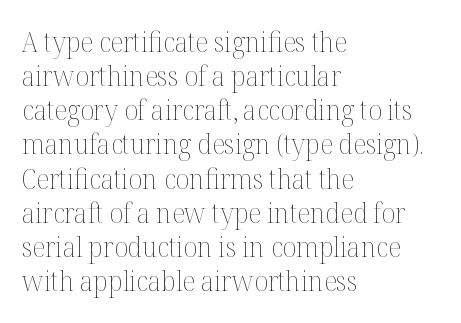
A typesetter would mark this as roman, not italic. One-word summary of the alignment: left. You could not count columns in this text — the font is proportionally spaced. Characters follow at the spacing the type designer built in.
